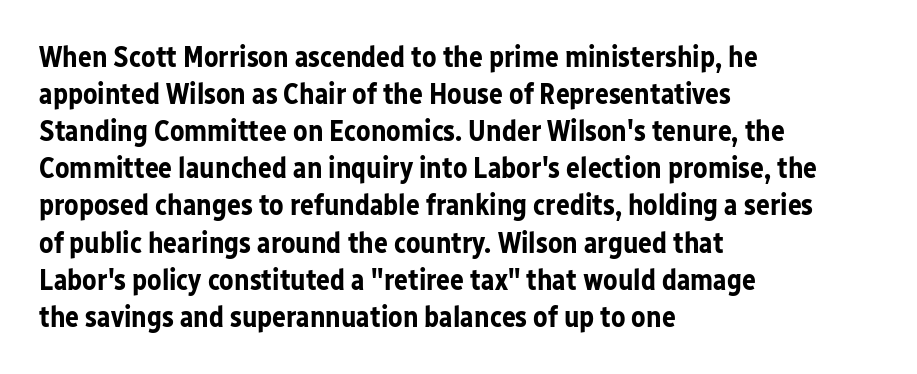
{"serif": "no", "italic": "no", "bold": "yes", "weight": "bold", "width": "normal", "stroke_contrast": "low", "x_height": "medium", "monospaced": "no", "underline": "no", "align": "left", "line_spacing": "normal", "line_spacing_ratio": 1.28, "letter_spacing": "normal", "letter_spacing_em": 0.0, "glyph_px": 29}
